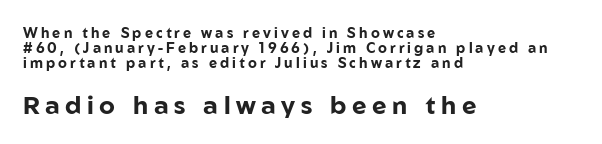
Characters remain perfectly vertical along every line. Strokes here are thick enough to call this a true bold. If you drew a ruler down the left edge, every line would touch it. Lines of text with bare space underneath.
